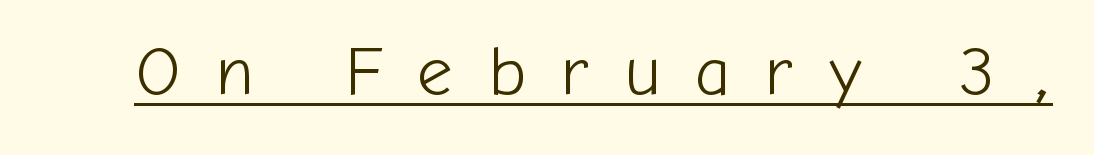
The image shows 70 px light sans-serif type, upright; set unusually wide letter spacing (+0.5 em), underlined; low stroke contrast and a medium x-height.
